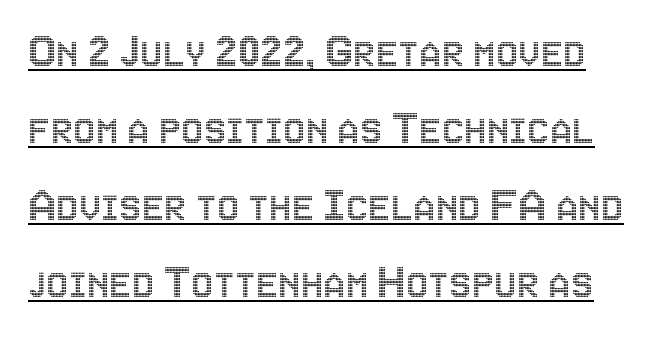
{"italic": "no", "width": "condensed", "x_height": "large", "monospaced": "no", "underline": "yes", "line_spacing": "normal", "line_spacing_ratio": 1.54, "letter_spacing": "normal", "letter_spacing_em": 0.0, "glyph_px": 50}
